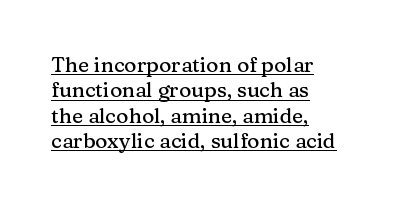
Q: Is the text italic (slanted)? A: No, it is upright.
Q: Is the text underlined? A: Yes.
Q: How is the paragraph aligned? A: Left-aligned.
Q: Is the spacing between letters normal or unusually wide? A: Normal.
